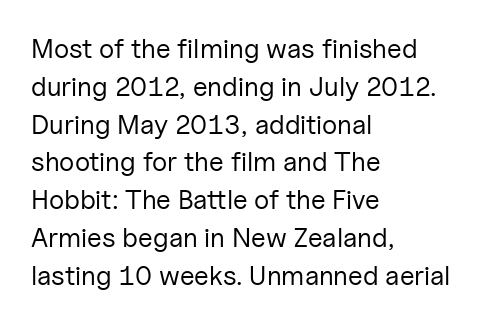
Short note: letters normally spaced. These lines are set flush left with a ragged right edge. The passage shown is not bold in any degree. Rows of type keep a routine distance in the vertical direction. This is the regular roman posture of the typeface.
